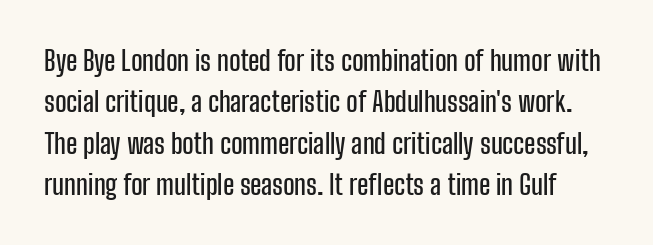
The image shows 27 px text type, upright; set normal line spacing (1.53x), normal letter spacing, not underlined.
